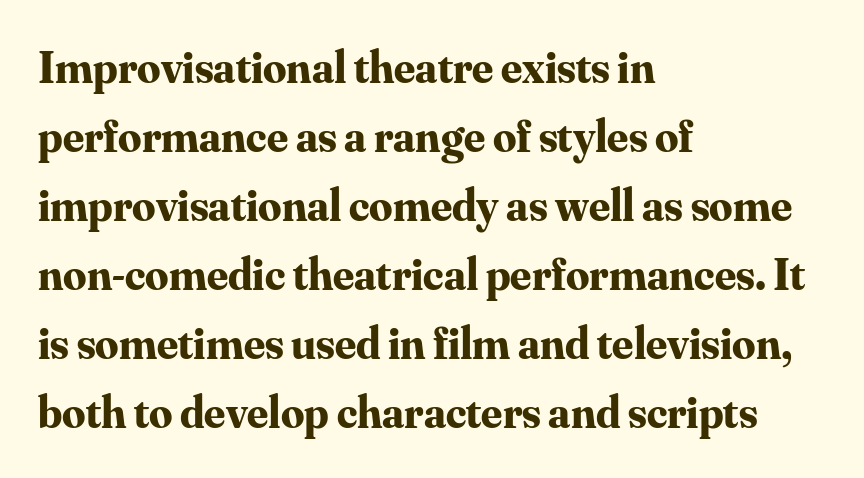
{"serif": "yes", "italic": "no", "bold": "yes", "weight": "bold", "width": "normal", "stroke_contrast": "medium", "x_height": "small", "monospaced": "no", "underline": "no", "align": "left", "line_spacing": "normal", "line_spacing_ratio": 1.5, "letter_spacing": "normal", "letter_spacing_em": 0.0, "glyph_px": 46}
